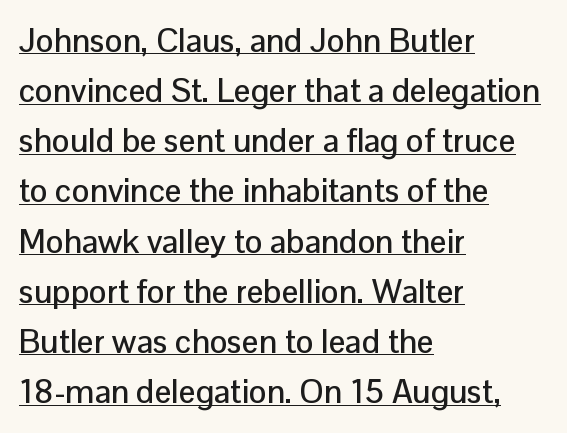
{"serif": "no", "italic": "no", "width": "normal", "stroke_contrast": "low", "x_height": "medium", "monospaced": "no", "underline": "yes", "align": "left", "line_spacing": "normal", "line_spacing_ratio": 1.52, "letter_spacing": "normal", "letter_spacing_em": 0.0, "glyph_px": 33}
